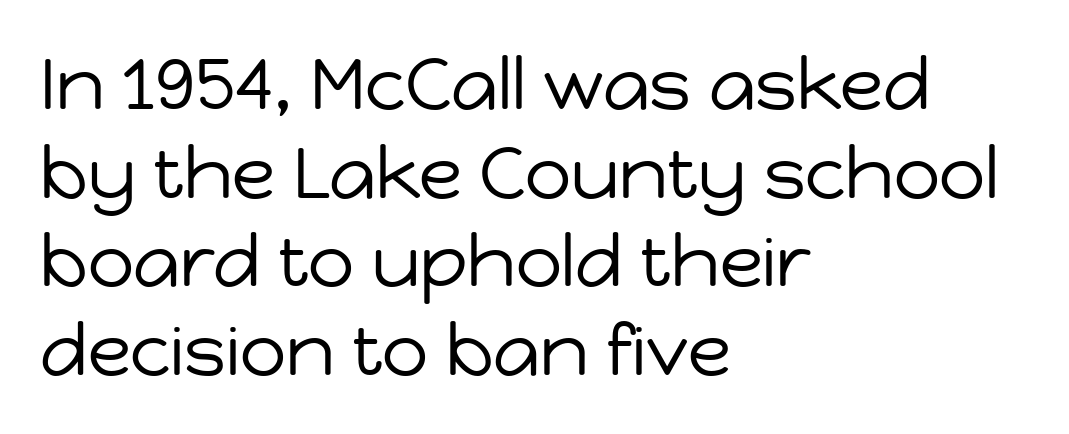
The image shows 72 px regular-weight sans-serif type, upright; set left-aligned, line spacing 1.23x, normal letter spacing, not underlined; low stroke contrast and a medium x-height.
